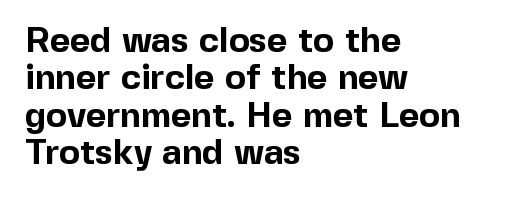
The image shows 35 px bold sans-serif type, upright; set left-aligned, tight line spacing (1.07x), normal letter spacing, not underlined; a medium x-height.
